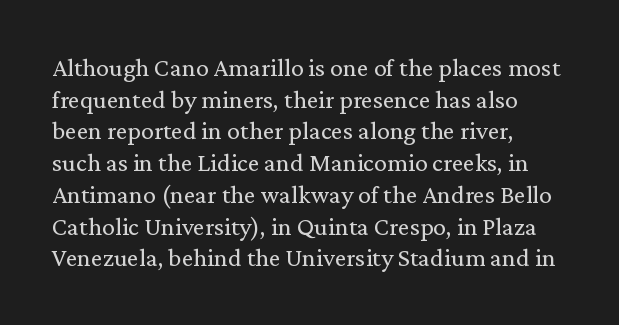
The image shows 26 px text type, upright; set left-aligned, line spacing 1.22x, normal letter spacing, not underlined.
